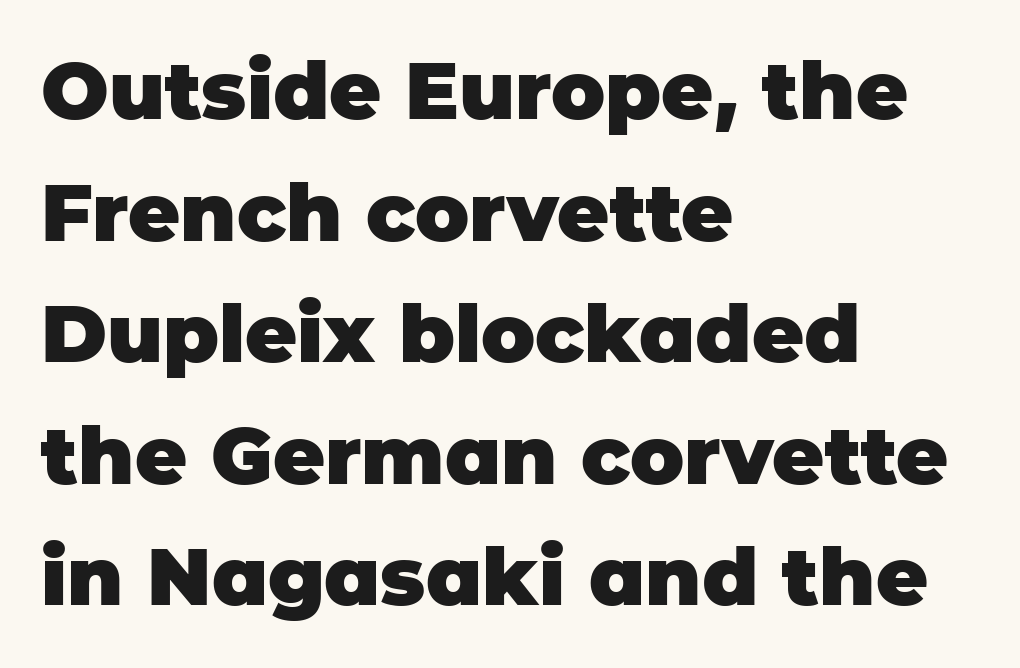
The image shows 80 px heavy sans-serif type, upright; set left-aligned, normal line spacing (1.52x), normal letter spacing, not underlined; low stroke contrast and a large x-height.
